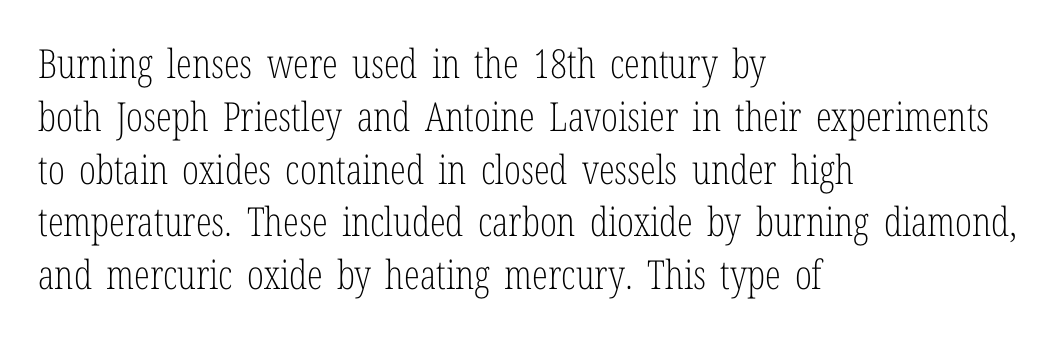
The image shows 40 px light, condensed serif type, upright; set left-aligned, normal line spacing (1.32x), normal letter spacing, not underlined; low stroke contrast and a medium x-height.
